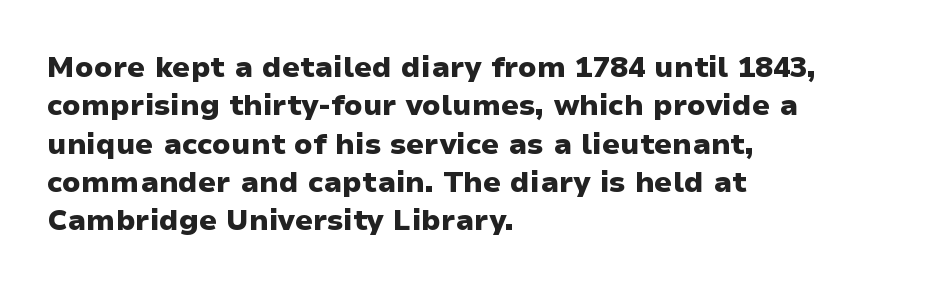
{"serif": "no", "italic": "no", "bold": "yes", "weight": "heavy", "width": "normal", "stroke_contrast": "low", "x_height": "medium", "monospaced": "no", "underline": "no", "align": "left", "line_spacing": "normal", "line_spacing_ratio": 1.32, "letter_spacing": "normal", "letter_spacing_em": 0.0, "glyph_px": 29}
